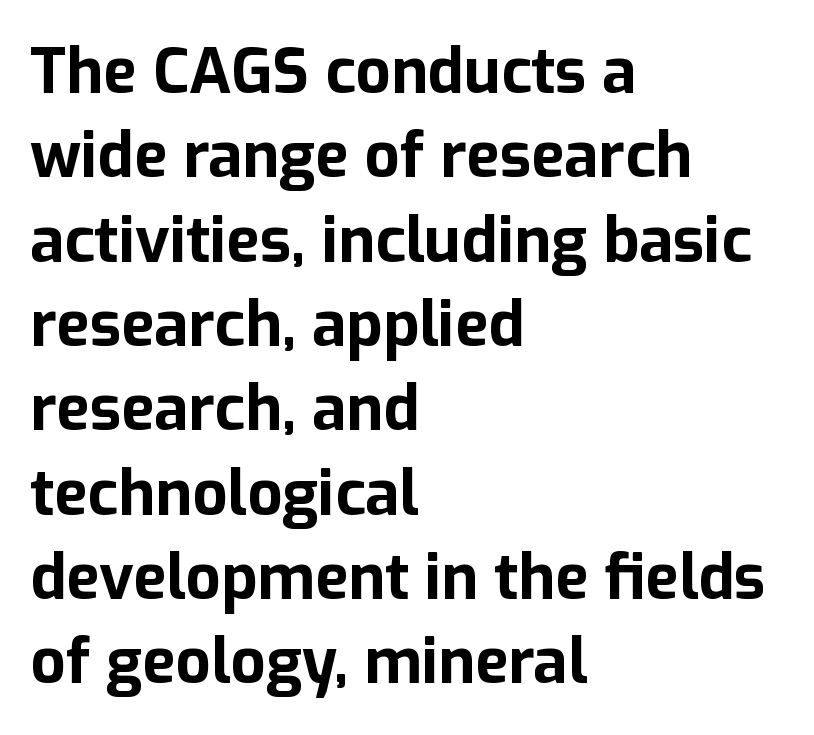
The image shows 62 px bold sans-serif type, upright; set left-aligned, normal line spacing (1.36x), normal letter spacing, not underlined; low stroke contrast and a medium x-height.
